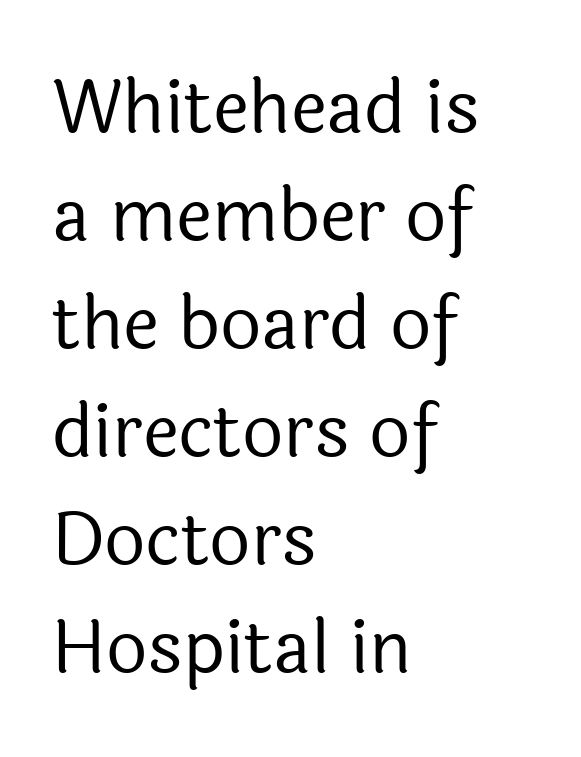
{"serif": "no", "italic": "no", "bold": "no", "weight": "regular", "width": "normal", "x_height": "medium", "monospaced": "no", "underline": "no", "align": "left", "line_spacing": "normal", "line_spacing_ratio": 1.5, "letter_spacing": "normal", "letter_spacing_em": 0.0, "glyph_px": 72}
